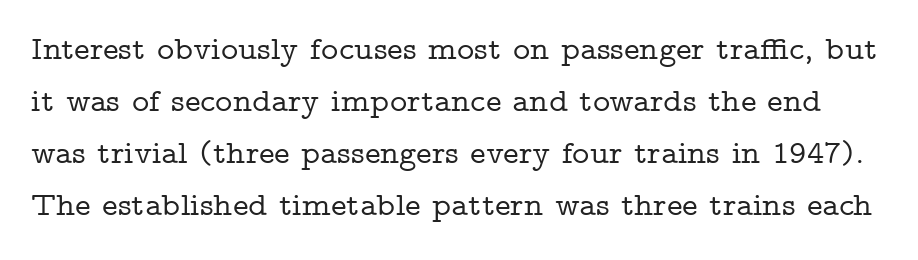
Q: Is the text italic (slanted)? A: No, it is upright.
Q: Is the typeface a serif or a sans-serif typeface? A: Serif.
Q: Is the text underlined? A: No.
Q: Is the spacing between letters normal or unusually wide? A: Normal.
Q: Is the spacing between lines tight, normal or loose? A: Normal.
Q: Width (condensed, normal, or wide)? A: Wide.
Q: Stroke contrast? A: Low.
Q: x-height? A: Medium.
Q: Monospaced? A: No.
